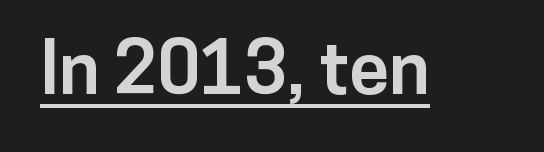
Q: Is the text bold? A: Yes.
Q: Is the text italic (slanted)? A: No, it is upright.
Q: Is the typeface a serif or a sans-serif typeface? A: Sans-serif.
Q: Is the text underlined? A: Yes.
Q: Is the spacing between letters normal or unusually wide? A: Normal.
Q: Width (condensed, normal, or wide)? A: Normal.
Q: Stroke contrast? A: Low.
Q: x-height? A: Medium.
Q: Monospaced? A: No.
